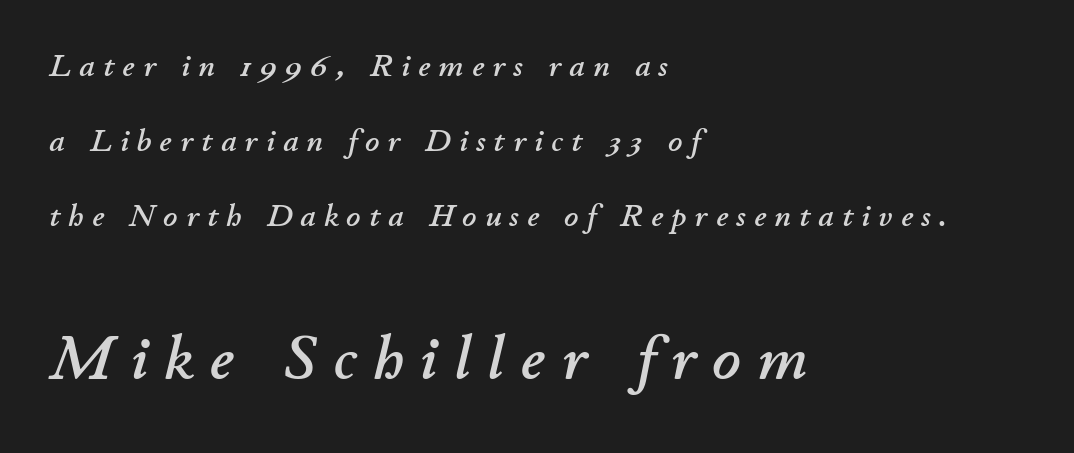
Q: Is the text italic (slanted)? A: Yes, it leans right by about 11 degrees.
Q: Is the text underlined? A: No.
Q: How is the paragraph aligned? A: Left-aligned.
Q: Is the spacing between letters normal or unusually wide? A: Unusually wide.
Q: Is the spacing between lines tight, normal or loose? A: Loose.
Q: Which block of text is set in a larger size, the first (top) or the second (bottom)? A: The second (bottom) one.
Q: Width (condensed, normal, or wide)? A: Normal.
Q: Stroke contrast? A: Low.
Q: x-height? A: Small.
Q: Monospaced? A: No.
